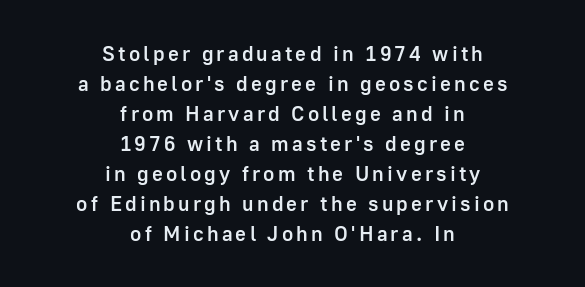
{"italic": "no", "bold": "semi", "underline": "no", "align": "center", "line_spacing": "normal", "line_spacing_ratio": 1.43, "glyph_px": 21}
